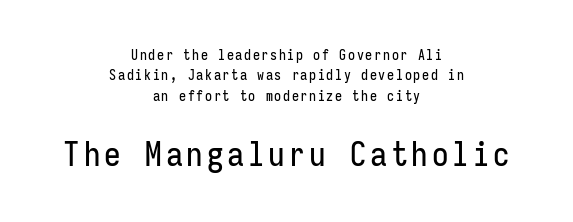
The image shows 33 px condensed sans-serif type, upright, monospaced; set centered, normal line spacing (1.46x), not underlined; the second (bottom) block is 2.36x larger; low stroke contrast and a medium x-height.
